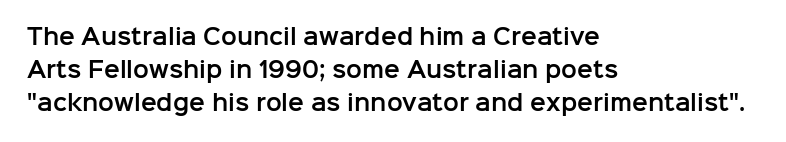
Q: Is the text italic (slanted)? A: No, it is upright.
Q: Is the text underlined? A: No.
Q: How is the paragraph aligned? A: Left-aligned.
Q: Is the spacing between letters normal or unusually wide? A: Normal.
Q: Is the spacing between lines tight, normal or loose? A: Normal.
